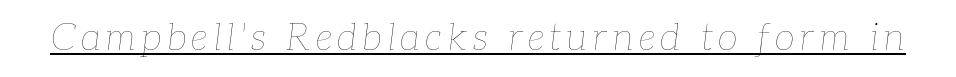
The image shows 37 px thin type, italic (leaning right); set underlined; low stroke contrast and a medium x-height.
